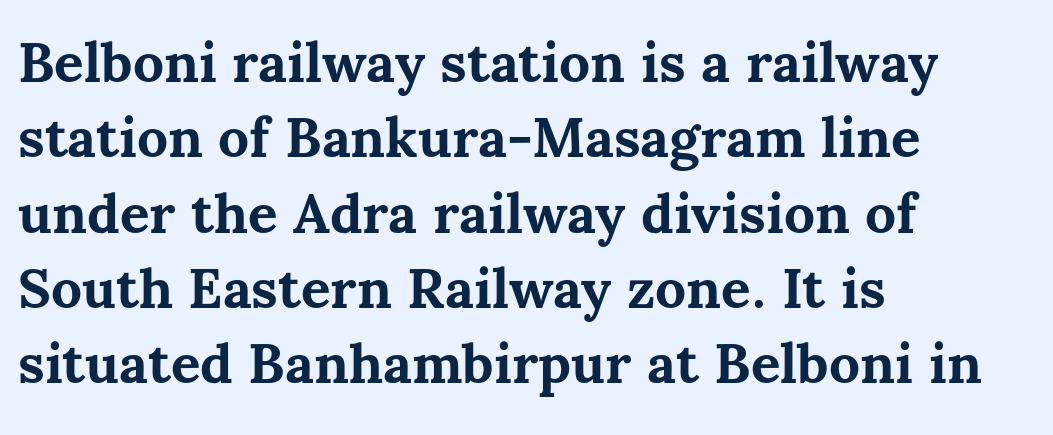
Q: Is the text bold? A: Yes.
Q: Is the text italic (slanted)? A: No, it is upright.
Q: Is the text underlined? A: No.
Q: How is the paragraph aligned? A: Left-aligned.
Q: Is the spacing between letters normal or unusually wide? A: Normal.
Q: Is the spacing between lines tight, normal or loose? A: Normal.
Q: Width (condensed, normal, or wide)? A: Normal.
Q: Stroke contrast? A: Medium.
Q: x-height? A: Medium.
Q: Monospaced? A: No.
